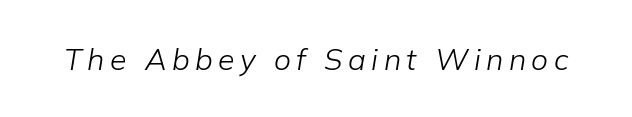
The image shows 30 px light type, italic (leaning right); set not underlined; low stroke contrast and a medium x-height.
